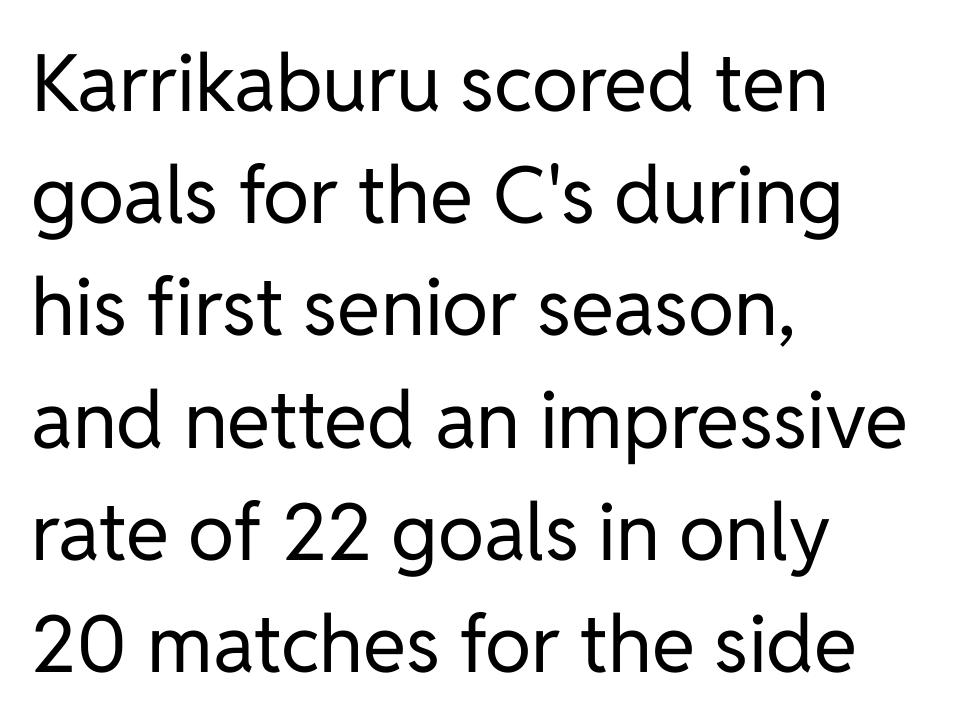
Layout note: lines flush left. The leading is moderate, giving the passage an even texture. Between one letter and the next there's only the usual sliver of space. Typographically, this falls in the sans-serif category. The specimen reads as upright at a glance. The cut favours lightness, reaching ordinary text weight at its darkest.
